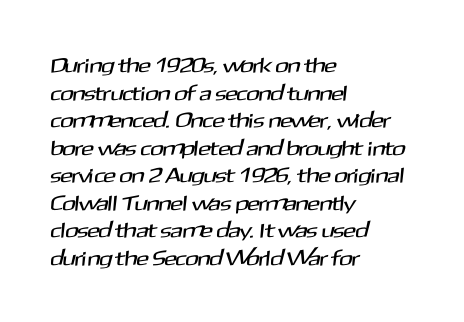
The leading is moderate, giving the passage an even texture. The text block is weighted toward the left margin, trailing off unevenly rightward. Look at the tracking — it's just the regular setting, nothing added. Honestly, there is no underline to notice here at all.
